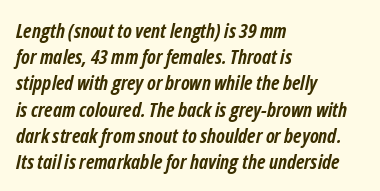
{"italic": "yes", "lean": "right", "slant_degrees": 12, "bold": "yes", "underline": "no", "align": "left", "line_spacing": "normal", "line_spacing_ratio": 1.31, "letter_spacing": "normal", "letter_spacing_em": 0.0, "glyph_px": 20}
